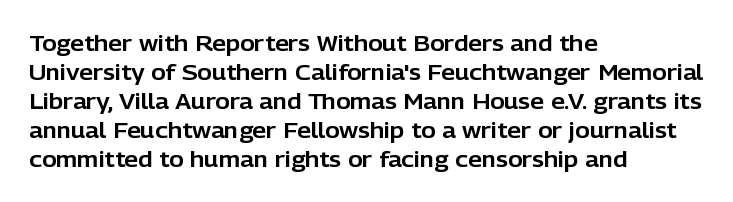
Q: Is the text italic (slanted)? A: No, it is upright.
Q: Is the text underlined? A: No.
Q: How is the paragraph aligned? A: Left-aligned.
Q: Is the spacing between letters normal or unusually wide? A: Normal.
Q: Is the spacing between lines tight, normal or loose? A: Normal.
